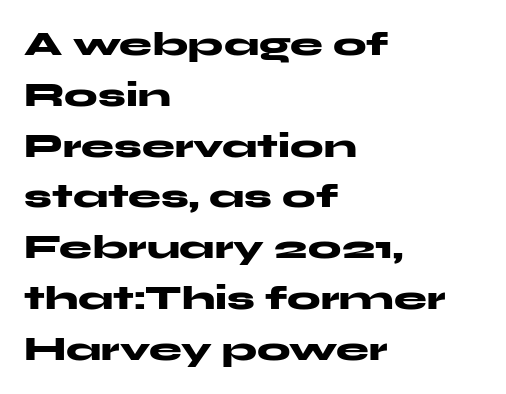
{"serif": "no", "italic": "no", "bold": "yes", "weight": "heavy", "width": "wide", "stroke_contrast": "medium", "x_height": "medium", "monospaced": "no", "underline": "no", "align": "left", "line_spacing": "normal", "line_spacing_ratio": 1.54, "letter_spacing": "normal", "letter_spacing_em": 0.0, "glyph_px": 33}
